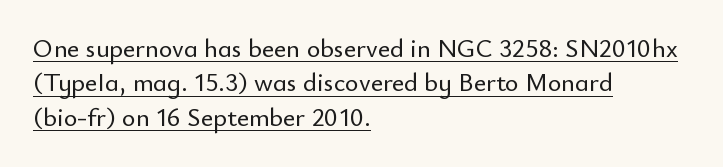
{"italic": "no", "underline": "yes", "align": "left", "line_spacing": "normal", "line_spacing_ratio": 1.32, "letter_spacing": "normal", "letter_spacing_em": 0.0, "glyph_px": 26}
